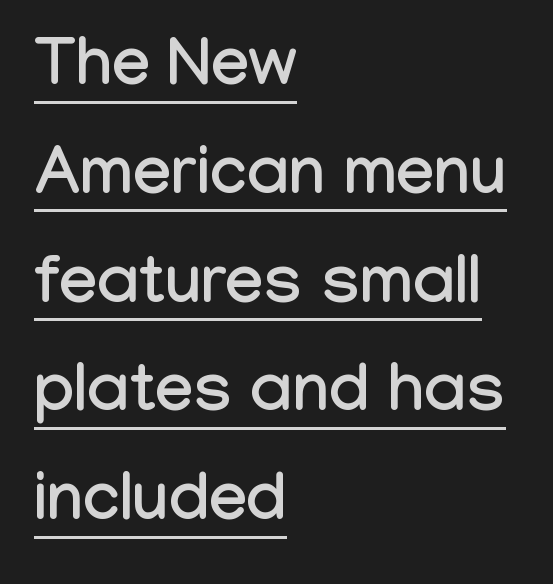
The lettering is marked with a stroke running underneath it. Is there any slant? The stems are plumb. Nobody touched the tracking dial on this one. You could not count columns in this text — the font is proportionally spaced. Vertically, the passage feels balanced, rows spaced as you'd expect. To sum up the face: it is a sans, with no serifs.
